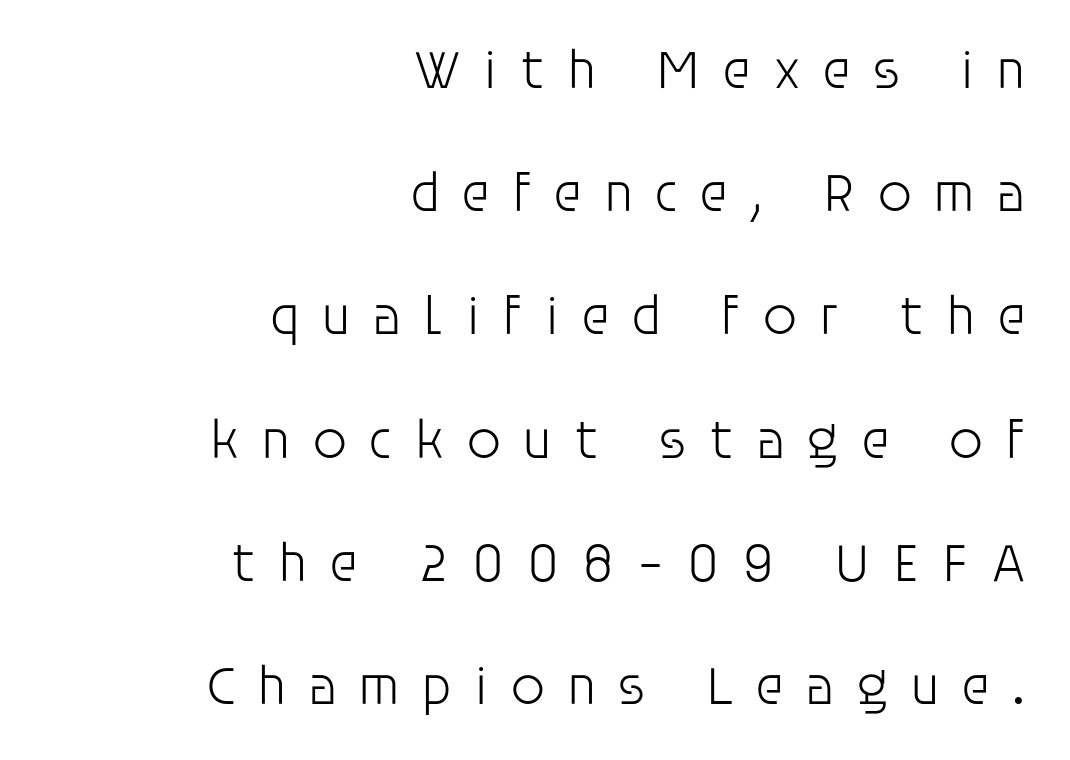
Q: Is the text bold? A: No.
Q: Is the text italic (slanted)? A: No, it is upright.
Q: Is the typeface a serif or a sans-serif typeface? A: Sans-serif.
Q: Is the text underlined? A: No.
Q: How is the paragraph aligned? A: Right-aligned.
Q: Is the spacing between letters normal or unusually wide? A: Unusually wide.
Q: Is the spacing between lines tight, normal or loose? A: Loose.
Q: Width (condensed, normal, or wide)? A: Normal.
Q: Stroke contrast? A: Low.
Q: x-height? A: Large.
Q: Monospaced? A: No.
